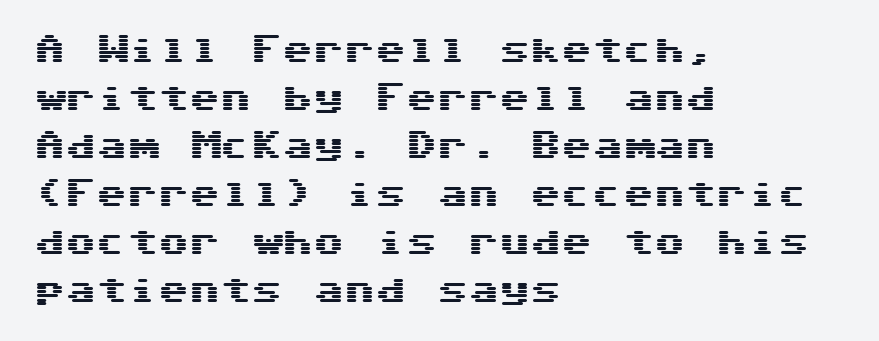
Q: Is the text italic (slanted)? A: No, it is upright.
Q: Is the typeface a serif or a sans-serif typeface? A: Sans-serif.
Q: Is the text underlined? A: No.
Q: How is the paragraph aligned? A: Left-aligned.
Q: Is the spacing between letters normal or unusually wide? A: Normal.
Q: Is the spacing between lines tight, normal or loose? A: Normal.
Q: Width (condensed, normal, or wide)? A: Wide.
Q: Stroke contrast? A: Medium.
Q: x-height? A: Medium.
